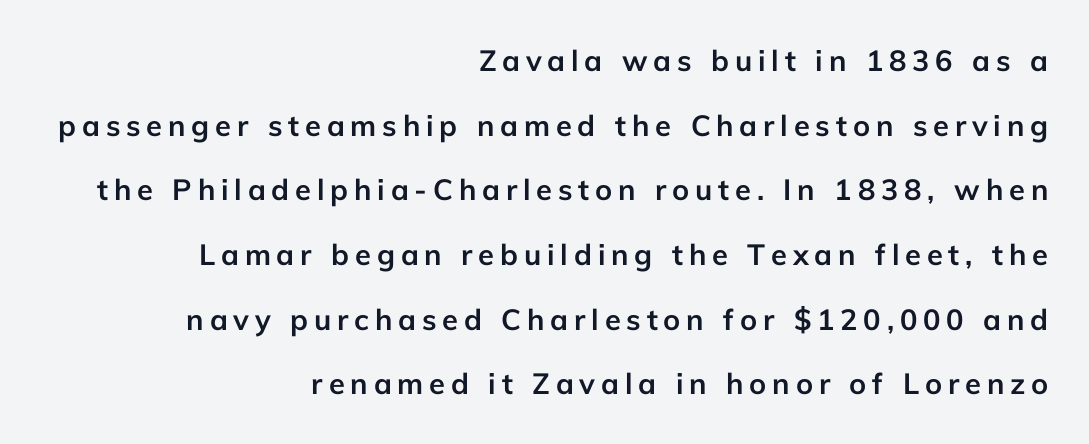
Q: Is the text bold? A: Yes.
Q: Is the text italic (slanted)? A: No, it is upright.
Q: Is the typeface a serif or a sans-serif typeface? A: Sans-serif.
Q: Is the text underlined? A: No.
Q: How is the paragraph aligned? A: Right-aligned.
Q: Is the spacing between letters normal or unusually wide? A: Unusually wide.
Q: Is the spacing between lines tight, normal or loose? A: Loose.
Q: Width (condensed, normal, or wide)? A: Normal.
Q: Stroke contrast? A: Low.
Q: x-height? A: Medium.
Q: Monospaced? A: No.
